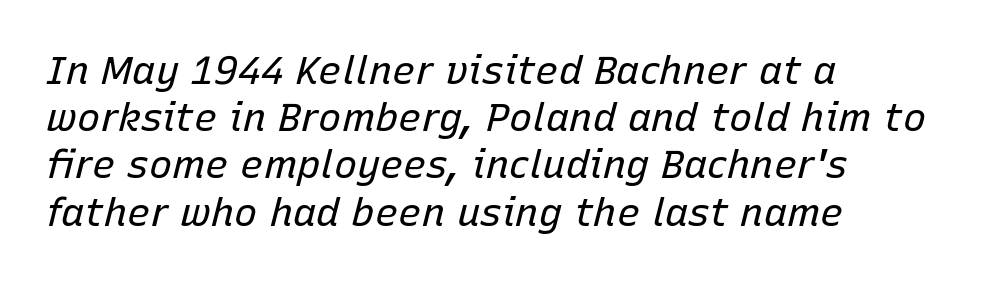
{"italic": "yes", "lean": "right", "slant_degrees": 15, "bold": "no", "weight": "regular", "width": "normal", "stroke_contrast": "low", "x_height": "medium", "monospaced": "no", "underline": "no", "align": "left", "line_spacing_ratio": 1.21, "letter_spacing": "normal", "letter_spacing_em": 0.0, "glyph_px": 39}
